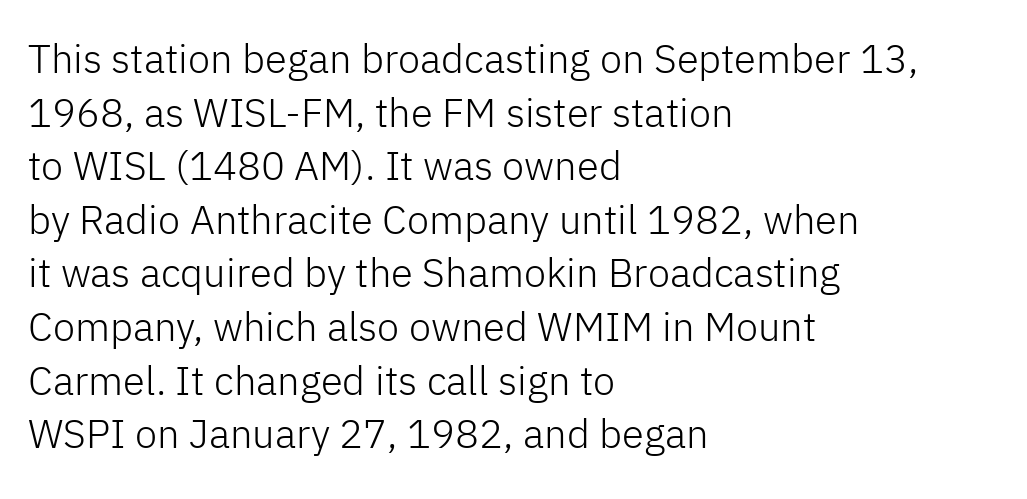
Each stroke keeps to a modest, everyday thickness or less. The rendering anchors every line to the left-hand side. Character widths vary here, with narrow letters taking less room than wide ones. Italic: no, the glyphs are upright roman.
